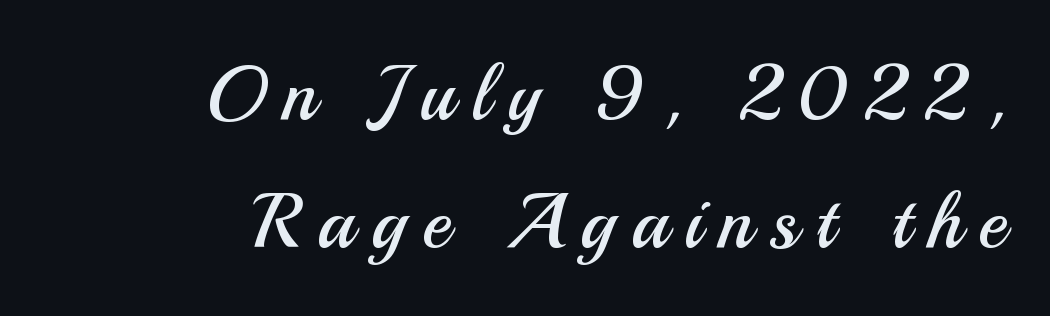
In terms of leading, this rendering sits right in the middle. Beneath every word, the page is bare. This sample uses expanded letter spacing, leaving extra air between glyphs. Is this a fixed-width face? No — the glyphs have proportional, varying widths. Heaviness? Minimal to ordinary, like unemphasized prose.
